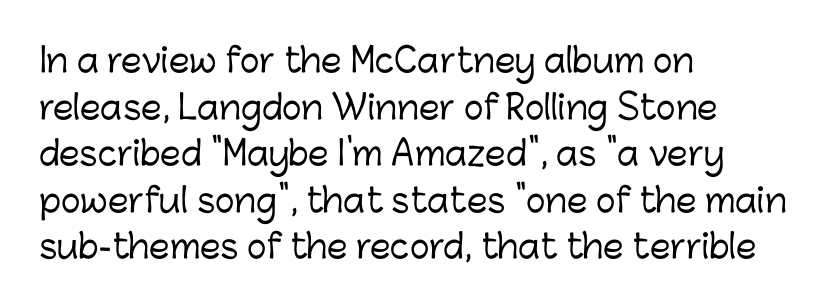
Q: Is the text italic (slanted)? A: No, it is upright.
Q: Is the typeface a serif or a sans-serif typeface? A: Sans-serif.
Q: Is the text underlined? A: No.
Q: How is the paragraph aligned? A: Left-aligned.
Q: Is the spacing between letters normal or unusually wide? A: Normal.
Q: Is the spacing between lines tight, normal or loose? A: Normal.
Q: Width (condensed, normal, or wide)? A: Normal.
Q: Stroke contrast? A: Low.
Q: x-height? A: Medium.
Q: Monospaced? A: No.
